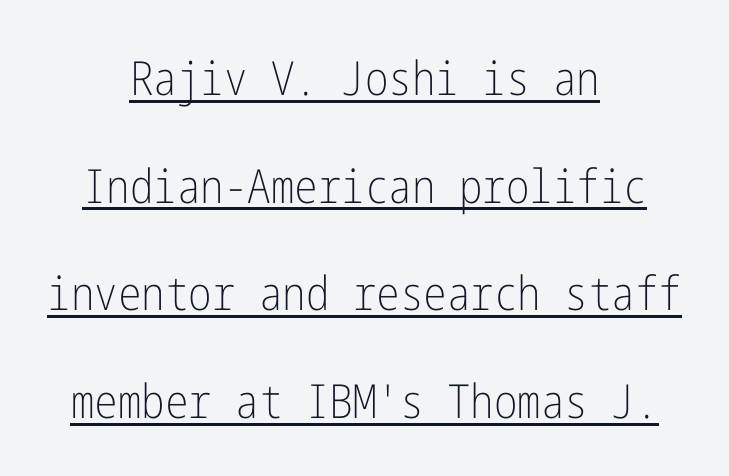
The image shows 47 px light, condensed sans-serif type, upright; set centered, loose line spacing (2.29x), normal letter spacing, underlined; low stroke contrast and a medium x-height.
